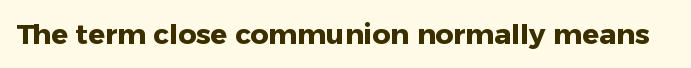
Q: Is the text bold? A: Yes.
Q: Is the text italic (slanted)? A: No, it is upright.
Q: Is the typeface a serif or a sans-serif typeface? A: Sans-serif.
Q: Is the text underlined? A: No.
Q: Is the spacing between letters normal or unusually wide? A: Normal.
Q: Width (condensed, normal, or wide)? A: Normal.
Q: Stroke contrast? A: Low.
Q: x-height? A: Medium.
Q: Monospaced? A: No.
